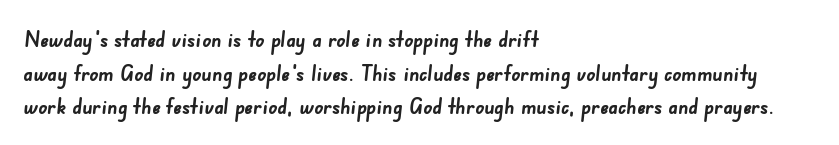
Is the type bold? Yes — the strokes are clearly thick and heavy. Horizontal alignment here is leftward, the default for most running prose. Caption: standard tracking, unaltered. Does the leading feel generous? No, just average. The glyphs are unaccompanied by any horizontal stroke below them.
